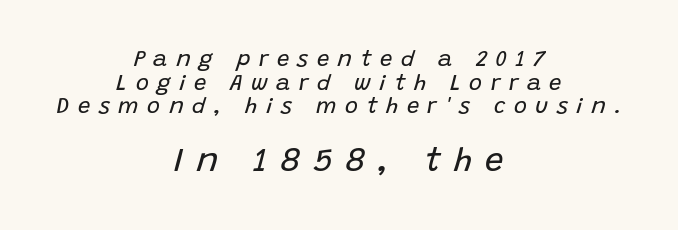
Line starts and ends both wander, symmetrically. These lines have a slow, spaced-out rhythm from letter to letter. Small over large — that's the arrangement of the two blocks here. Bare-footed words on every line.
